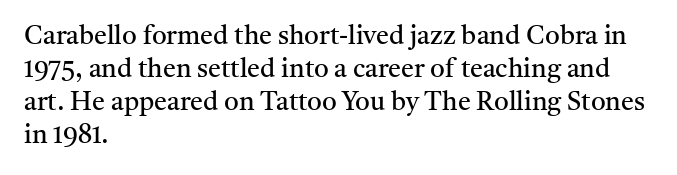
{"italic": "no", "bold": "no", "underline": "no", "align": "left", "line_spacing": "normal", "line_spacing_ratio": 1.27, "letter_spacing": "normal", "letter_spacing_em": 0.0, "glyph_px": 26}
